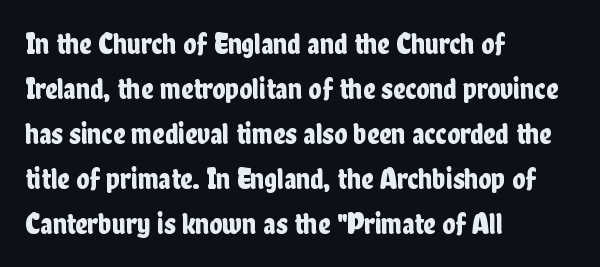
The image shows 30 px condensed sans-serif type, upright; set left-aligned, normal line spacing (1.5x), normal letter spacing, not underlined; low stroke contrast and a medium x-height.
